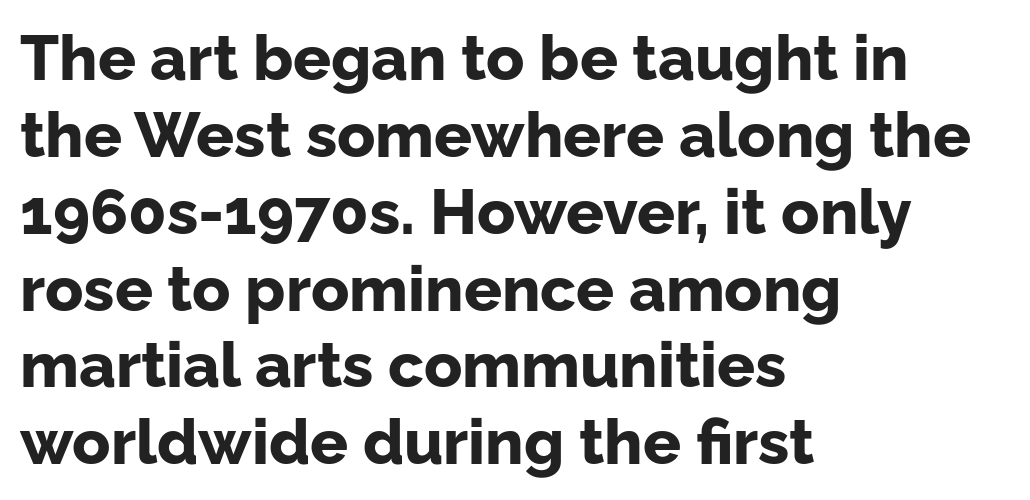
Q: Is the text bold? A: Yes.
Q: Is the text italic (slanted)? A: No, it is upright.
Q: Is the typeface a serif or a sans-serif typeface? A: Sans-serif.
Q: Is the text underlined? A: No.
Q: How is the paragraph aligned? A: Left-aligned.
Q: Is the spacing between letters normal or unusually wide? A: Normal.
Q: Width (condensed, normal, or wide)? A: Normal.
Q: Stroke contrast? A: Low.
Q: x-height? A: Medium.
Q: Monospaced? A: No.
